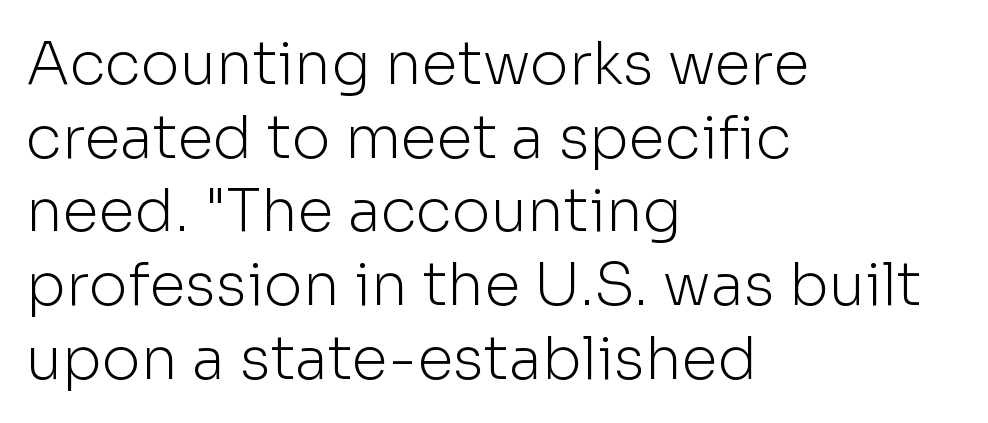
{"serif": "no", "italic": "no", "bold": "no", "weight": "light", "width": "normal", "stroke_contrast": "low", "x_height": "medium", "monospaced": "no", "underline": "no", "align": "left", "line_spacing": "normal", "line_spacing_ratio": 1.25, "letter_spacing": "normal", "letter_spacing_em": 0.0, "glyph_px": 59}
